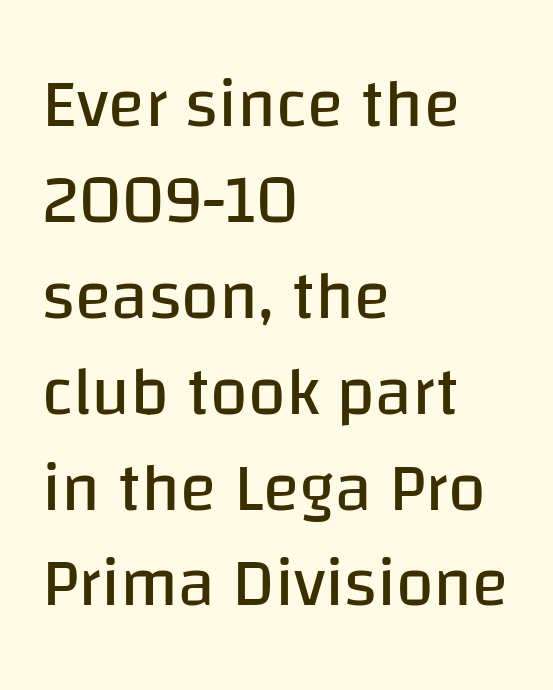
A roman cut, with each character standing at attention. The text was rendered using a sans face with plain stroke endings. Line starts are locked; line ends wander. The strokes carry an ordinary text weight at most. Note the varied advance widths — an 'i' is clearly narrower than an 'm'.
